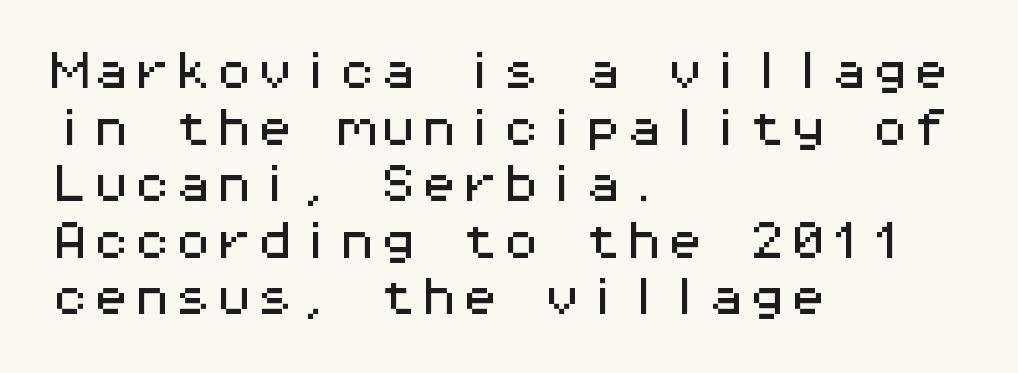
These lines are rendered in a fixed-pitch font. A roman cut, with each character standing at attention. Rule under the text: the space is simply empty. Type style note: lacks serifs.
